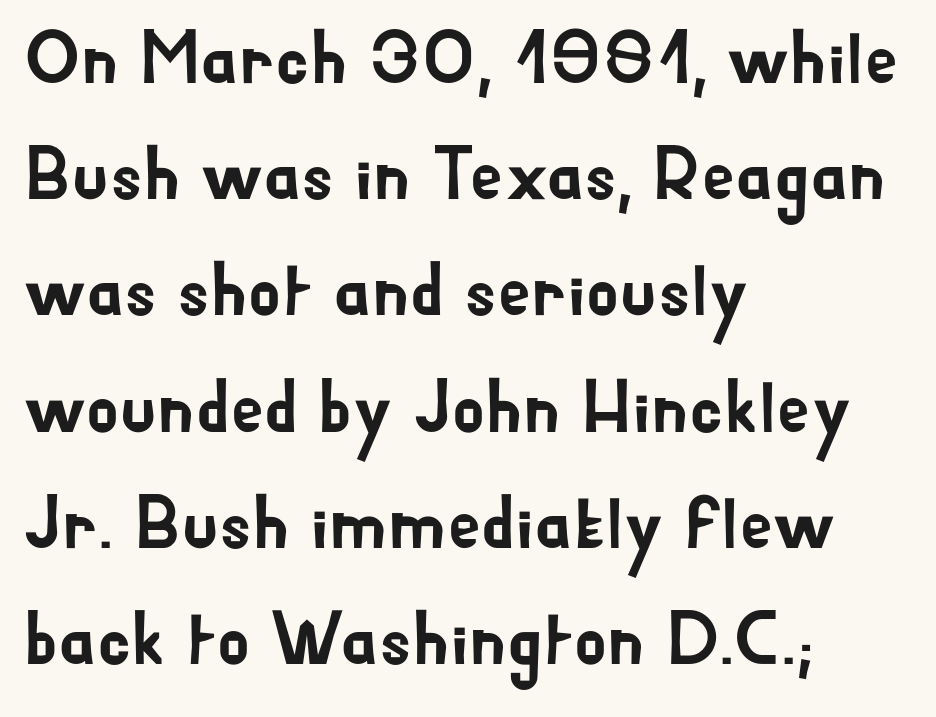
The face used here is rendered with its standard letterfit. The axis of the letterforms is exactly vertical. This block has exactly the height ordinary leading produces. A typesetter would label this face a sans. The letters advance in unequal steps, a hallmark of proportional type.
